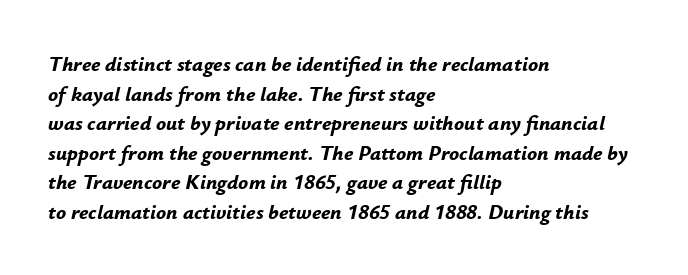
The image shows 21 px bold type, italic (leaning right); set left-aligned, normal line spacing (1.41x), normal letter spacing, not underlined.
